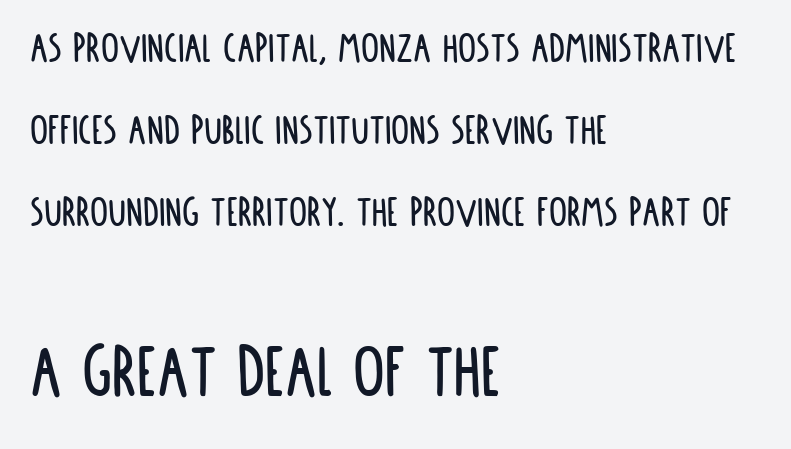
{"serif": "no", "italic": "no", "width": "condensed", "stroke_contrast": "low", "x_height": "large", "monospaced": "no", "underline": "no", "align": "left", "line_spacing_ratio": 1.82, "letter_spacing": "normal", "letter_spacing_em": 0.0, "larger_block": "second", "size_ratio": 1.76, "glyph_px": 79}
